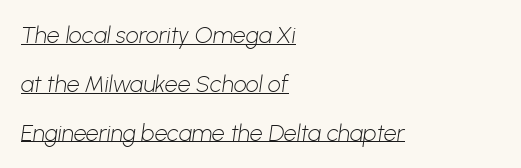
Caption: lettering with a line underneath. These lines are set flush left with a ragged right edge. Quick note: interline space is abundant. Weight: regular or lighter. Characters follow at the spacing the type designer built in.
